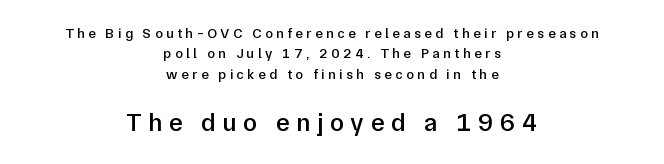
The image shows 26 px text type, upright; set centered, normal line spacing (1.46x), unusually wide letter spacing (+0.25 em), not underlined; the second (bottom) block is 1.86x larger.
